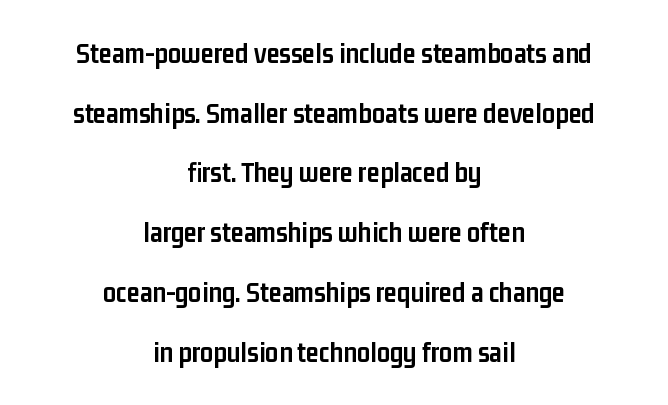
The face used here is proportionally spaced, like ordinary book or web type. Centered paragraph, ragged on both sides. Ordinary non-slanted type is in use. The font is running at its bold setting.
